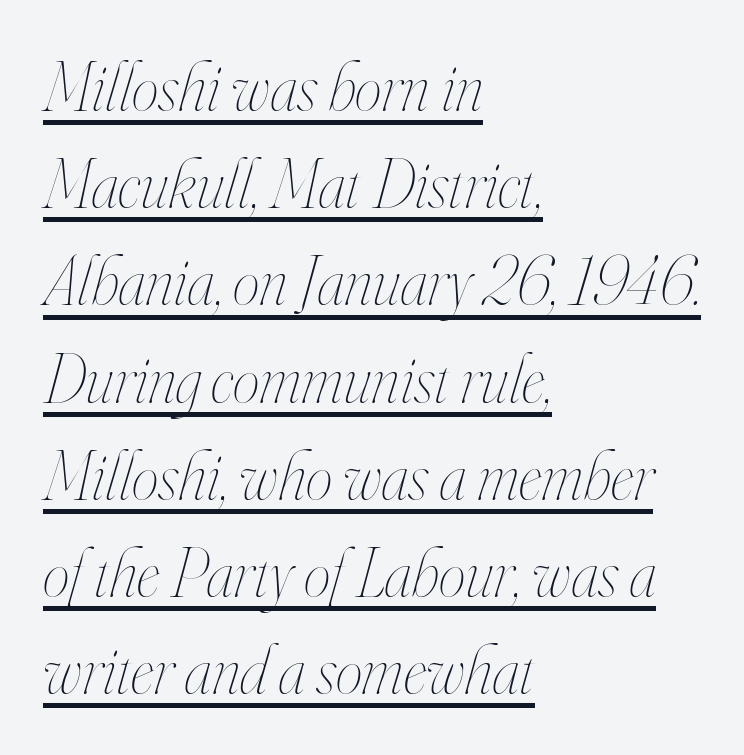
The image shows 68 px thin, condensed type, italic (leaning right); set left-aligned, normal line spacing (1.43x), normal letter spacing, underlined; high stroke contrast and a small x-height.
